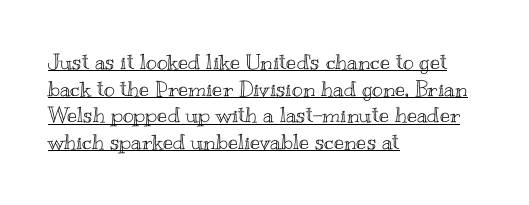
The image shows 21 px text type, upright; set left-aligned, normal line spacing (1.27x), normal letter spacing, underlined.
